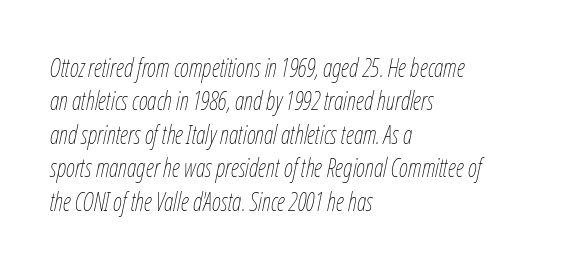
{"italic": "yes", "lean": "right", "slant_degrees": 12, "bold": "no", "underline": "no", "align": "left", "line_spacing": "normal", "line_spacing_ratio": 1.34, "letter_spacing": "normal", "letter_spacing_em": 0.0, "glyph_px": 25}
